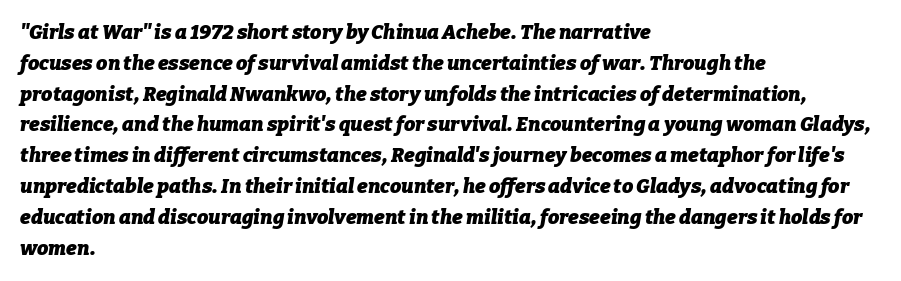
Q: Is the text bold? A: Yes.
Q: Is the text italic (slanted)? A: Yes, it leans right by about 9 degrees.
Q: Is the text underlined? A: No.
Q: How is the paragraph aligned? A: Left-aligned.
Q: Is the spacing between letters normal or unusually wide? A: Normal.
Q: Is the spacing between lines tight, normal or loose? A: Normal.
